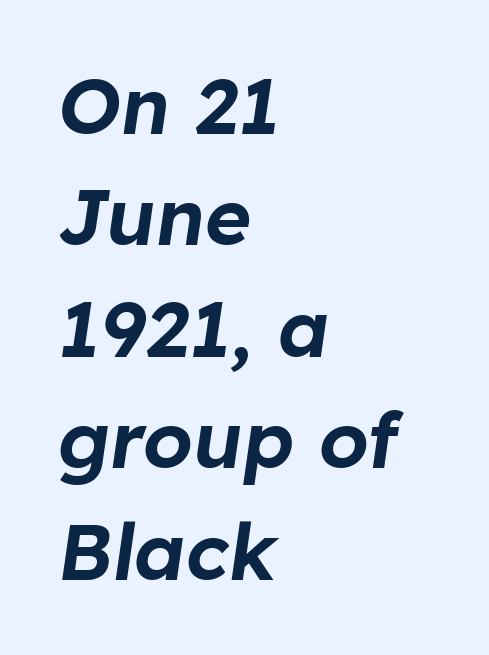
Successive baselines arrive at the customary interval. This sample is left-justified, so line endings fall wherever the words run out. It's the slanting kind of type. Tracking value appears to be zero — textbook default spacing. The strip under each line holds only bare page. Each letter keeps its own natural width here, so spacing adapts to shape.
